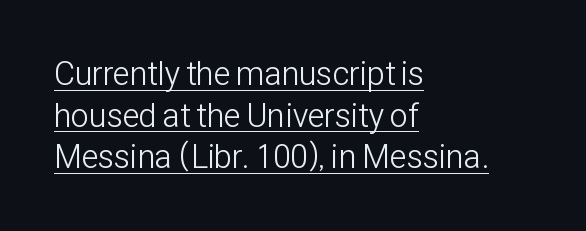
Q: Is the text bold? A: No.
Q: Is the text italic (slanted)? A: No, it is upright.
Q: Is the typeface a serif or a sans-serif typeface? A: Sans-serif.
Q: Is the text underlined? A: Yes.
Q: How is the paragraph aligned? A: Left-aligned.
Q: Is the spacing between letters normal or unusually wide? A: Normal.
Q: Is the spacing between lines tight, normal or loose? A: Normal.
Q: Width (condensed, normal, or wide)? A: Condensed.
Q: Stroke contrast? A: Low.
Q: x-height? A: Medium.
Q: Monospaced? A: No.
